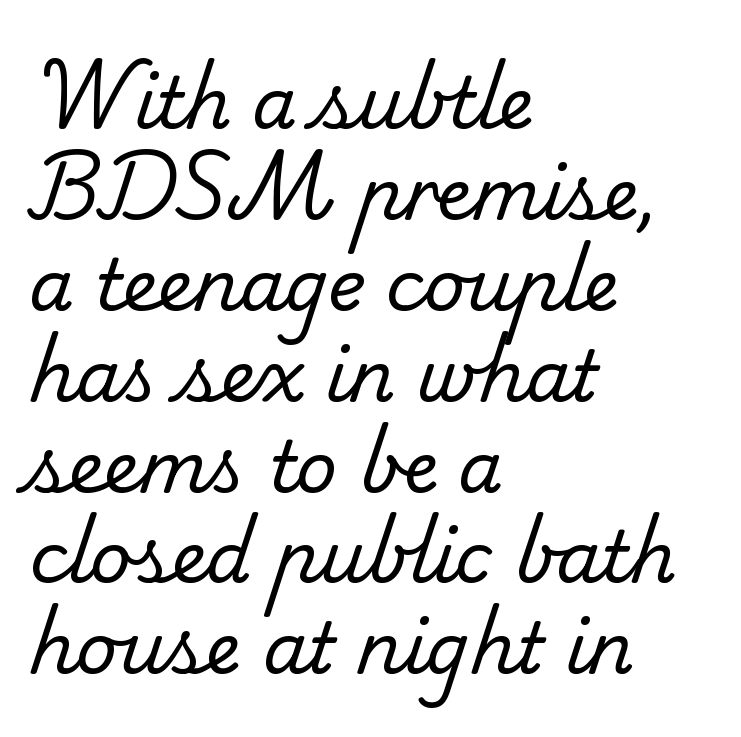
{"serif": "yes", "bold": "no", "weight": "regular", "width": "normal", "stroke_contrast": "low", "x_height": "small", "monospaced": "no", "underline": "no", "align": "left", "line_spacing": "normal", "line_spacing_ratio": 1.28, "letter_spacing": "normal", "letter_spacing_em": 0.0, "glyph_px": 71}
